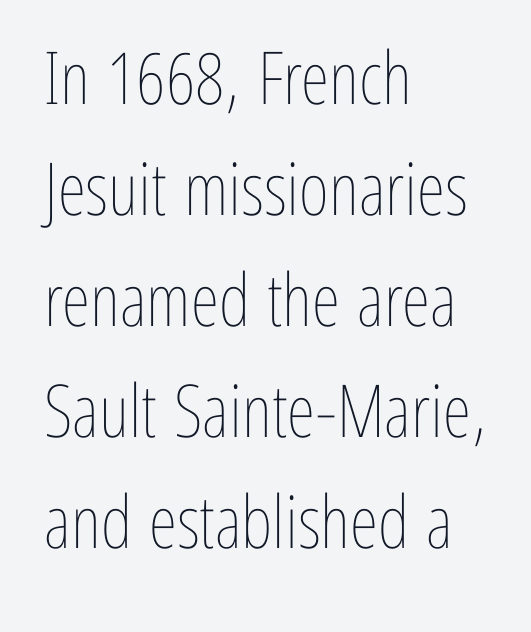
Q: Is the text bold? A: No.
Q: Is the text italic (slanted)? A: No, it is upright.
Q: Is the text underlined? A: No.
Q: How is the paragraph aligned? A: Left-aligned.
Q: Is the spacing between letters normal or unusually wide? A: Normal.
Q: Is the spacing between lines tight, normal or loose? A: Normal.
Q: Width (condensed, normal, or wide)? A: Condensed.
Q: Stroke contrast? A: Low.
Q: x-height? A: Medium.
Q: Monospaced? A: No.
